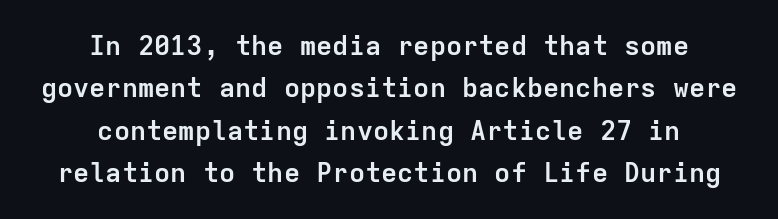
Plenty of ink on the page — the face is bold. The rendering positions every line midway between the sides. Underlining? Definitely not there. Ordinary non-slanted type is in use. There is no visible air inserted between adjacent glyphs.
